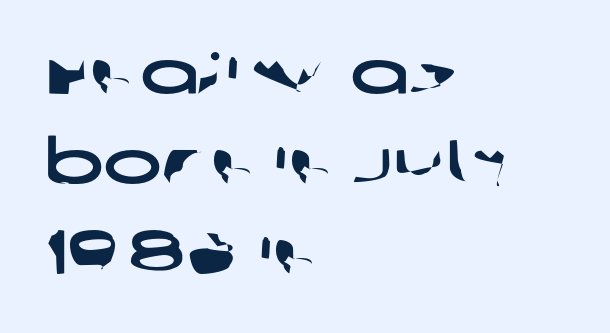
The specimen omits any rule beneath the text block's lines. Tracking value appears to be zero — textbook default spacing. The face used here is a sans, in the tradition of grotesques and geometrics. You could not count columns in this text — the font is proportionally spaced. Does the leading feel generous? No, just average. The text block is weighted toward the left margin, trailing off unevenly rightward.
